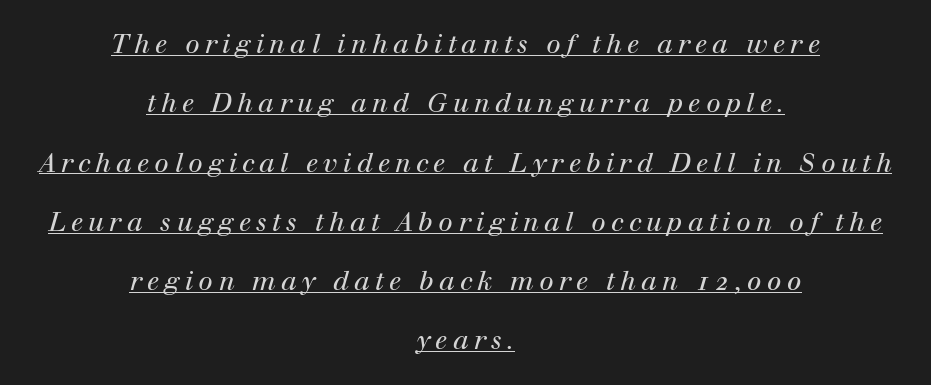
Q: Is the text bold? A: No.
Q: Is the text italic (slanted)? A: Yes, it leans right by about 12 degrees.
Q: Is the text underlined? A: Yes.
Q: How is the paragraph aligned? A: Centered.
Q: Is the spacing between letters normal or unusually wide? A: Unusually wide.
Q: Is the spacing between lines tight, normal or loose? A: Loose.
